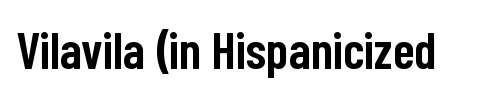
{"serif": "no", "italic": "no", "bold": "semi", "weight": "semibold", "width": "condensed", "stroke_contrast": "low", "x_height": "medium", "monospaced": "no", "underline": "no", "letter_spacing": "normal", "letter_spacing_em": 0.0, "glyph_px": 52}
